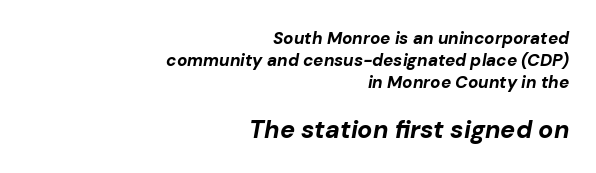
Q: Is the text bold? A: Yes.
Q: Is the text italic (slanted)? A: Yes, it leans right by about 10 degrees.
Q: Is the text underlined? A: No.
Q: How is the paragraph aligned? A: Right-aligned.
Q: Is the spacing between letters normal or unusually wide? A: Normal.
Q: Is the spacing between lines tight, normal or loose? A: Normal.
Q: Which block of text is set in a larger size, the first (top) or the second (bottom)? A: The second (bottom) one.
